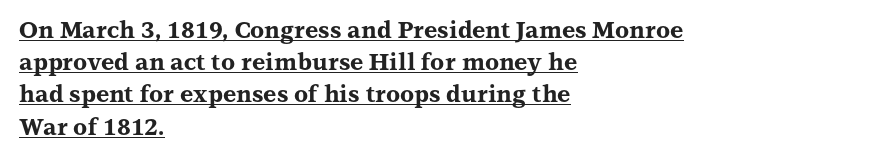
{"italic": "no", "bold": "yes", "underline": "yes", "align": "left", "line_spacing": "normal", "line_spacing_ratio": 1.4, "letter_spacing": "normal", "letter_spacing_em": 0.0, "glyph_px": 23}
